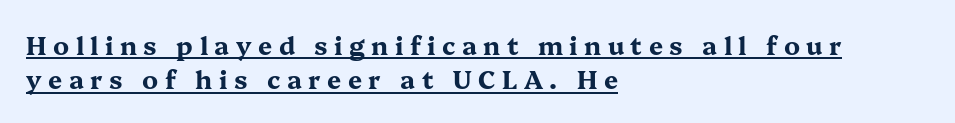
These lines stack with their left ends in a neat column. The gaps between neighbouring characters are conspicuously large. On the weight axis this lands at bold, roughly 700. Designer's note — italics off, roman on. The glyphs are accompanied by a horizontal stroke just below them.
